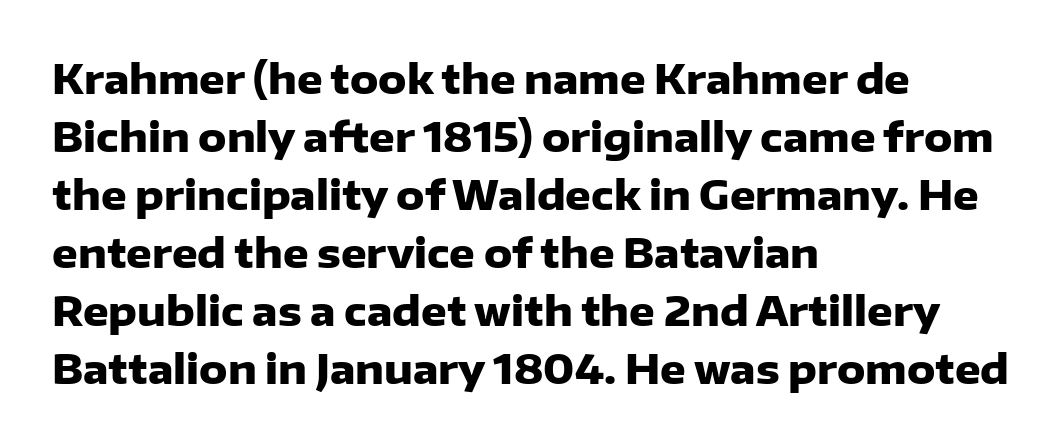
{"serif": "no", "italic": "no", "bold": "yes", "weight": "heavy", "width": "normal", "stroke_contrast": "low", "x_height": "medium", "monospaced": "no", "underline": "no", "align": "left", "line_spacing": "normal", "line_spacing_ratio": 1.45, "letter_spacing": "normal", "letter_spacing_em": 0.0, "glyph_px": 40}
